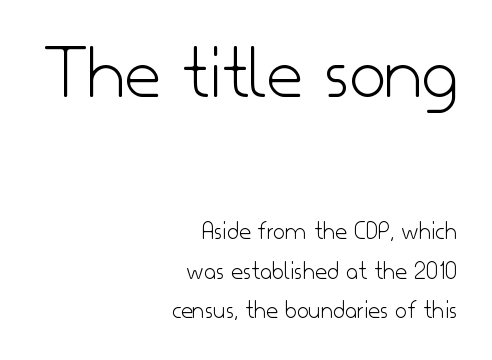
The designer went with a sans here, leaving each stem footless. This is the regular roman posture of the typeface. Nobody touched the tracking dial on this one. The face used here is proportionally spaced, like ordinary book or web type.
